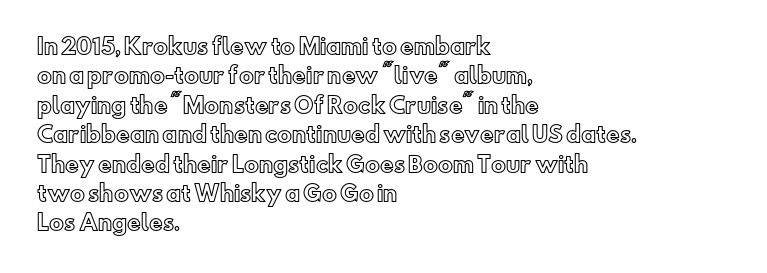
The image shows 21 px text type, upright; set left-aligned, normal line spacing (1.4x), normal letter spacing, not underlined.
